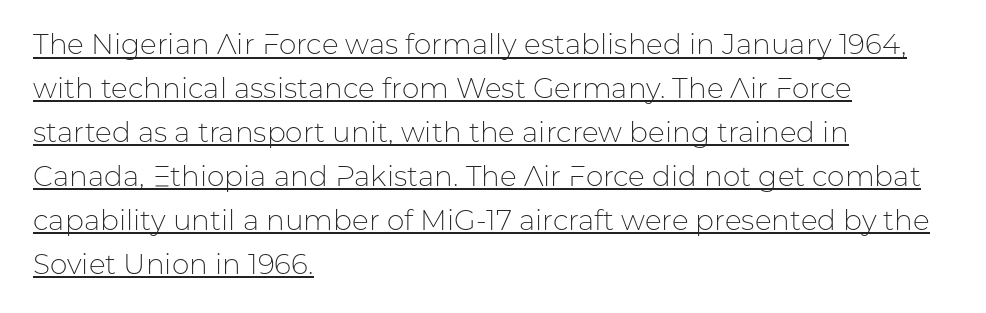
{"serif": "no", "italic": "no", "bold": "no", "weight": "light", "width": "normal", "stroke_contrast": "low", "x_height": "medium", "monospaced": "no", "underline": "yes", "align": "left", "line_spacing": "normal", "line_spacing_ratio": 1.57, "letter_spacing": "normal", "letter_spacing_em": 0.0, "glyph_px": 28}
